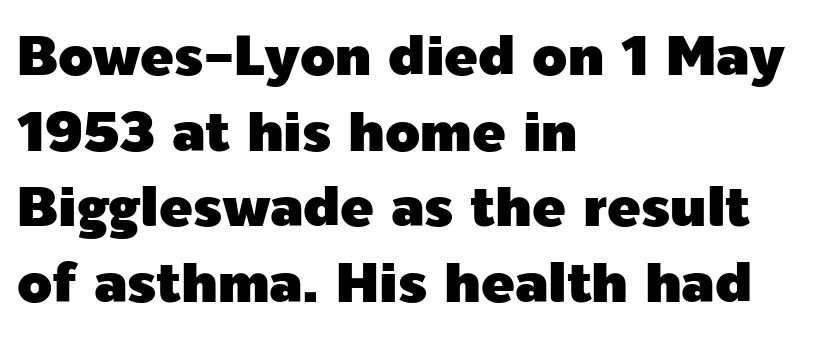
Evenly set lines give the paragraph a standard silhouette. The passage shown is typed in a proportional face where columns would drift. The face used here is rendered with its standard letterfit. Posture: straight, roman, zero tilt. Rule under the text: the space is simply empty.
